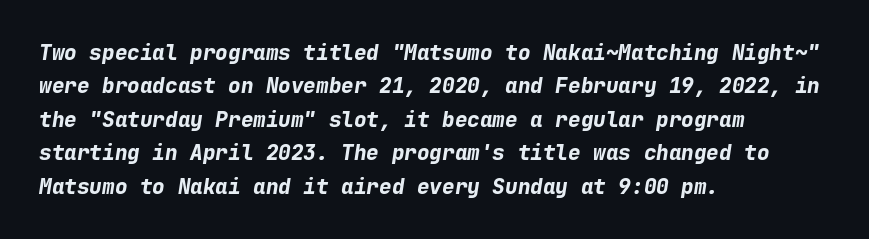
{"italic": "yes", "lean": "right", "slant_degrees": 9, "bold": "yes", "underline": "no", "align": "left", "line_spacing": "normal", "line_spacing_ratio": 1.59, "letter_spacing": "normal", "letter_spacing_em": 0.0, "glyph_px": 21}
